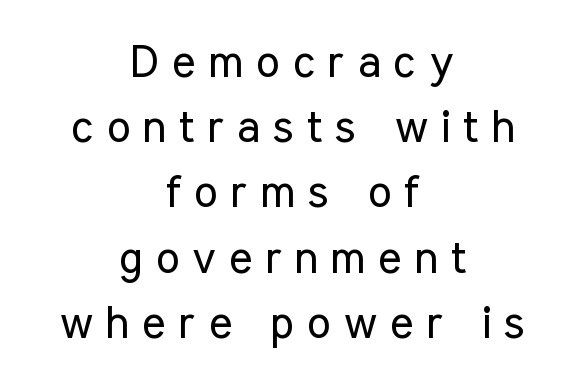
Q: Is the text bold? A: No.
Q: Is the text italic (slanted)? A: No, it is upright.
Q: Is the typeface a serif or a sans-serif typeface? A: Sans-serif.
Q: Is the text underlined? A: No.
Q: How is the paragraph aligned? A: Centered.
Q: Is the spacing between letters normal or unusually wide? A: Unusually wide.
Q: Is the spacing between lines tight, normal or loose? A: Normal.
Q: Width (condensed, normal, or wide)? A: Condensed.
Q: Stroke contrast? A: Low.
Q: x-height? A: Medium.
Q: Monospaced? A: No.
